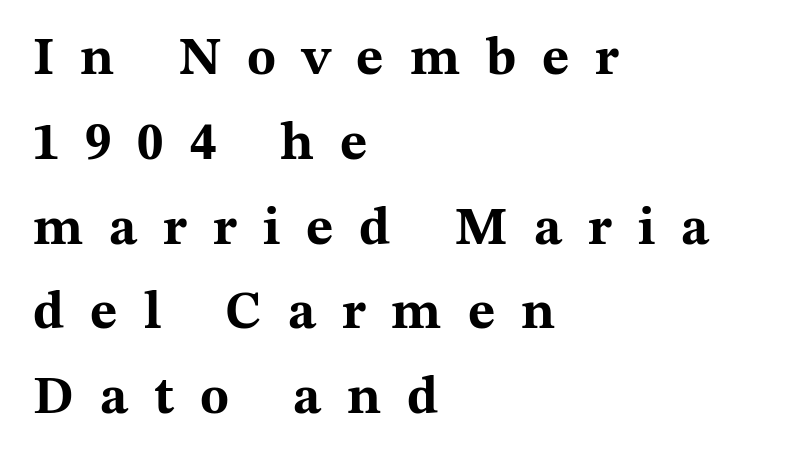
{"serif": "yes", "italic": "no", "bold": "yes", "weight": "bold", "width": "wide", "stroke_contrast": "medium", "x_height": "medium", "monospaced": "no", "underline": "no", "align": "left", "line_spacing": "normal", "line_spacing_ratio": 1.6, "letter_spacing": "wide", "letter_spacing_em": 0.49, "glyph_px": 53}
